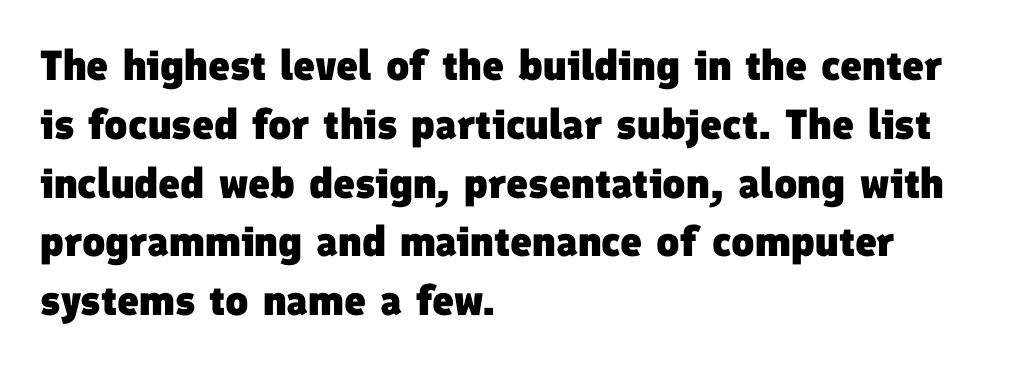
Q: Is the text bold? A: Yes.
Q: Is the typeface a serif or a sans-serif typeface? A: Sans-serif.
Q: Is the text underlined? A: No.
Q: How is the paragraph aligned? A: Left-aligned.
Q: Is the spacing between letters normal or unusually wide? A: Normal.
Q: Is the spacing between lines tight, normal or loose? A: Normal.
Q: Width (condensed, normal, or wide)? A: Normal.
Q: Stroke contrast? A: Low.
Q: x-height? A: Medium.
Q: Monospaced? A: No.
